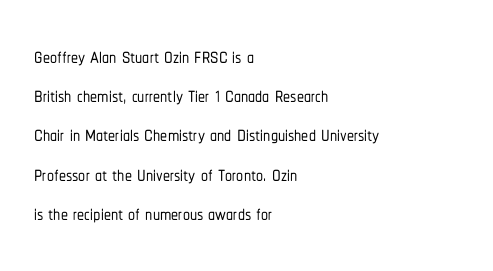
Unlike italic type, these characters show no tilt at all. These lines are rendered in a variable-pitch font. Does the leading feel generous? No, just average. Is the block centered? No — it sits flush against the left margin. Nobody drew a line under any word here.
